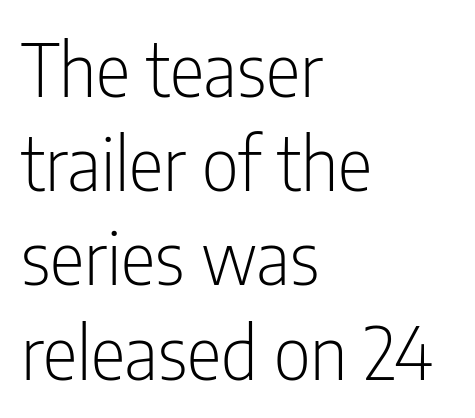
The rag falls on the right side of this text block. Do the letters lean? They stand straight. One glance says typical: line gaps are just what's usual. The specimen omits any rule beneath the text block's lines. Words appear dense and cohesive because spacing is normal.
